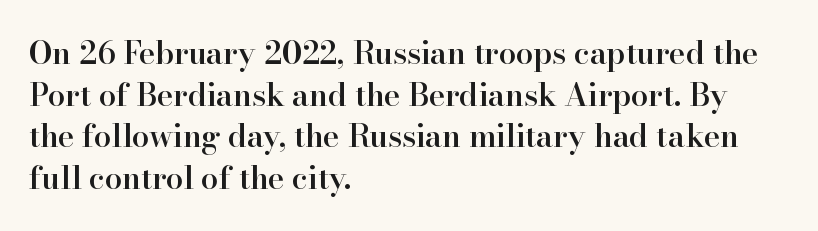
The image shows 31 px semibold serif type, upright; set left-aligned, normal line spacing (1.34x), normal letter spacing, not underlined; high stroke contrast and a small x-height.
